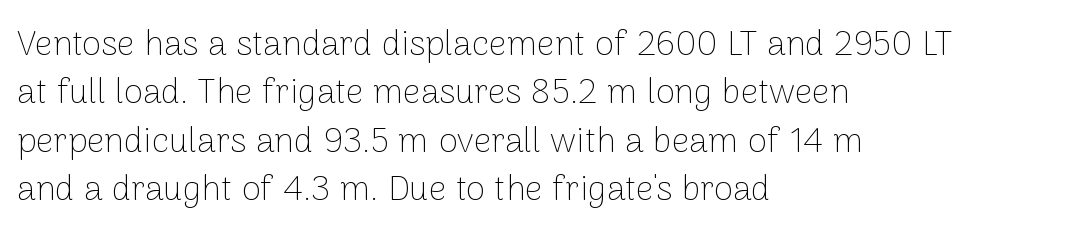
{"serif": "no", "italic": "no", "bold": "no", "weight": "thin", "width": "normal", "stroke_contrast": "low", "x_height": "medium", "monospaced": "no", "underline": "no", "align": "left", "line_spacing": "normal", "line_spacing_ratio": 1.38, "letter_spacing": "normal", "letter_spacing_em": 0.0, "glyph_px": 35}
